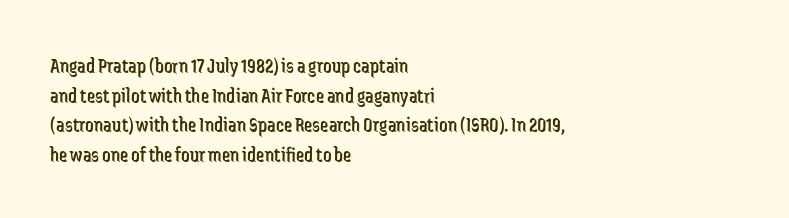
The image shows 21 px text type, upright; set left-aligned, normal line spacing (1.41x), normal letter spacing, not underlined.
